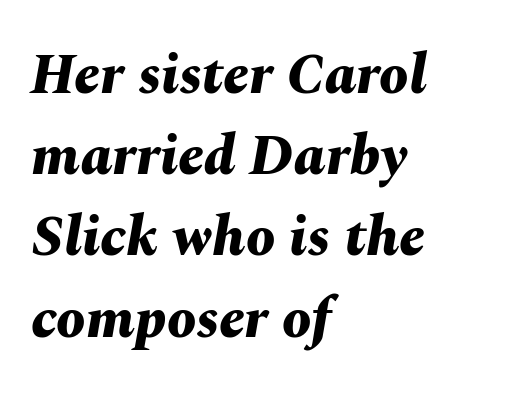
The rag falls on the right side of this text block. Weight: bold. The rows are spaced the way most documents space them. Tracking here is standard; glyphs follow each other at the usual distance. The face used here has a pronounced slope to its letters. Here the designer chose a conventional face with non-uniform glyph widths.
